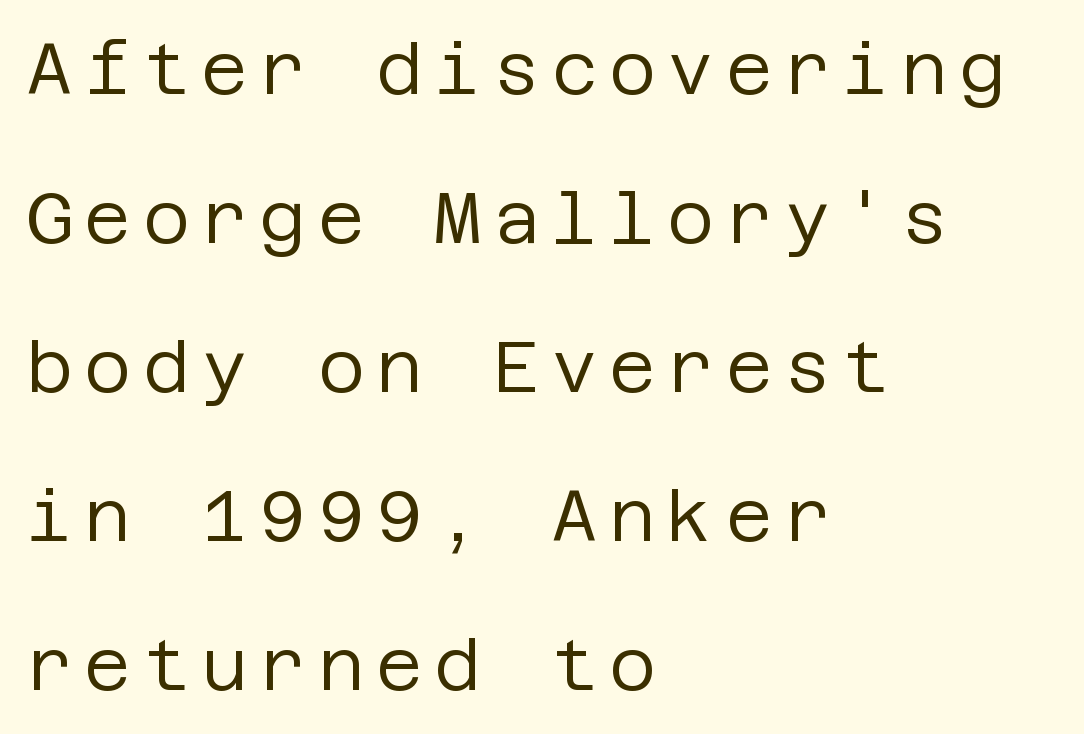
The image shows 72 px regular-weight sans-serif type, upright; set left-aligned, loose line spacing (2.07x), not underlined; low stroke contrast and a large x-height.
